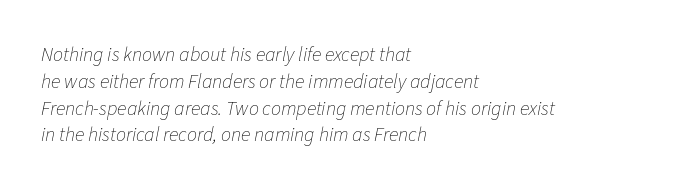
Q: Is the text bold? A: No.
Q: Is the text italic (slanted)? A: Yes, it leans right by about 11 degrees.
Q: Is the text underlined? A: No.
Q: How is the paragraph aligned? A: Left-aligned.
Q: Is the spacing between letters normal or unusually wide? A: Normal.
Q: Is the spacing between lines tight, normal or loose? A: Normal.
